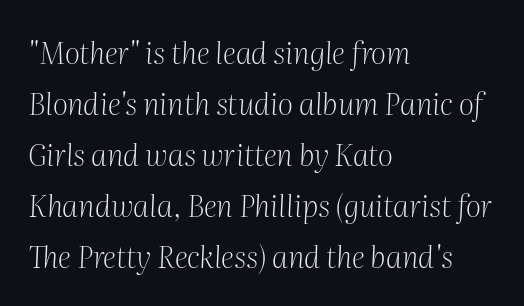
{"serif": "yes", "italic": "yes", "lean": "right", "slant_degrees": 2, "bold": "no", "weight": "light", "width": "normal", "stroke_contrast": "medium", "x_height": "medium", "monospaced": "no", "underline": "no", "align": "left", "line_spacing": "normal", "line_spacing_ratio": 1.7, "letter_spacing": "normal", "letter_spacing_em": 0.0, "glyph_px": 30}
